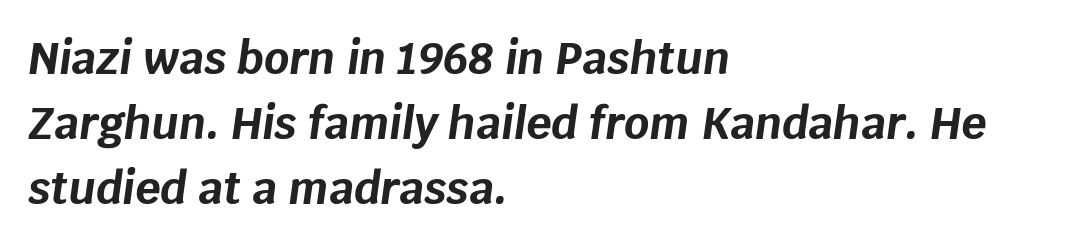
Q: Is the text bold? A: Yes.
Q: Is the text italic (slanted)? A: Yes, it leans right by about 8 degrees.
Q: Is the text underlined? A: No.
Q: How is the paragraph aligned? A: Left-aligned.
Q: Is the spacing between letters normal or unusually wide? A: Normal.
Q: Is the spacing between lines tight, normal or loose? A: Normal.
Q: Width (condensed, normal, or wide)? A: Normal.
Q: Stroke contrast? A: Low.
Q: x-height? A: Large.
Q: Monospaced? A: No.
